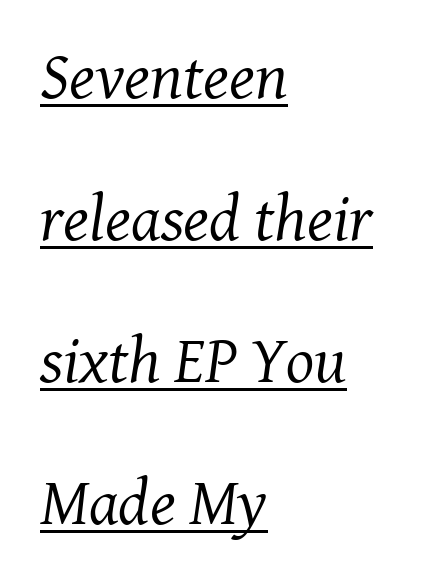
Q: Is the text bold? A: No.
Q: Is the text italic (slanted)? A: Yes, it leans right by about 8 degrees.
Q: Is the typeface a serif or a sans-serif typeface? A: Serif.
Q: Is the text underlined? A: Yes.
Q: How is the paragraph aligned? A: Left-aligned.
Q: Is the spacing between letters normal or unusually wide? A: Normal.
Q: Is the spacing between lines tight, normal or loose? A: Loose.
Q: Width (condensed, normal, or wide)? A: Normal.
Q: Stroke contrast? A: Medium.
Q: x-height? A: Medium.
Q: Monospaced? A: No.
